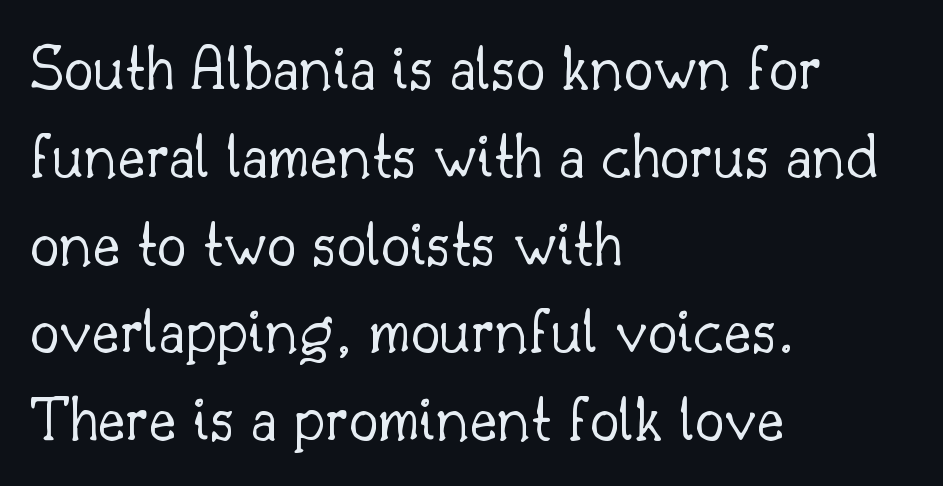
Q: Is the text bold? A: No.
Q: Is the text italic (slanted)? A: No, it is upright.
Q: Is the text underlined? A: No.
Q: How is the paragraph aligned? A: Left-aligned.
Q: Is the spacing between letters normal or unusually wide? A: Normal.
Q: Is the spacing between lines tight, normal or loose? A: Normal.
Q: Width (condensed, normal, or wide)? A: Normal.
Q: Stroke contrast? A: Low.
Q: x-height? A: Small.
Q: Monospaced? A: No.
